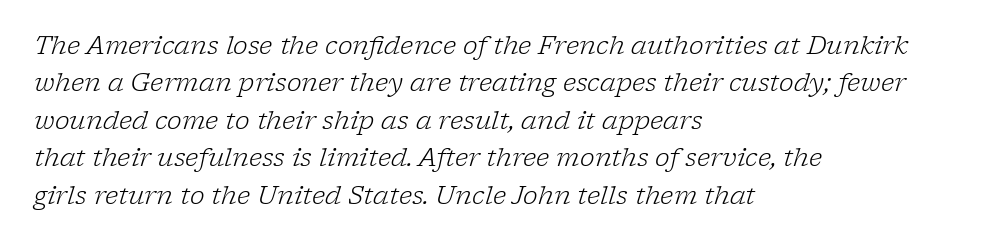
The image shows 25 px text type, italic (leaning right); set left-aligned, normal line spacing (1.5x), normal letter spacing, not underlined.
